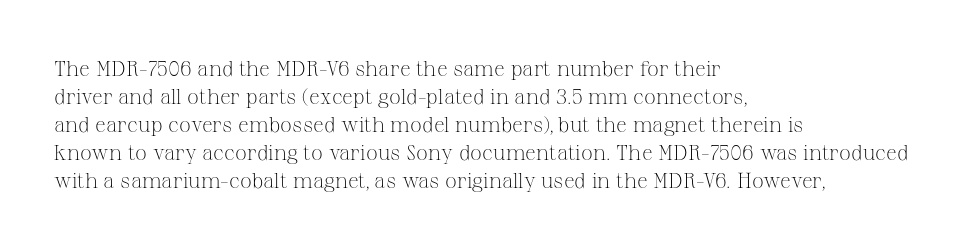
{"italic": "no", "bold": "no", "underline": "no", "align": "left", "line_spacing": "normal", "line_spacing_ratio": 1.33, "letter_spacing": "normal", "letter_spacing_em": 0.0, "glyph_px": 21}
